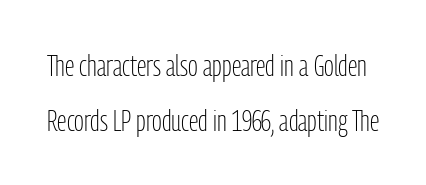
The image shows 29 px light, condensed sans-serif type, upright; set line spacing 1.88x, normal letter spacing, not underlined; low stroke contrast and a medium x-height.
